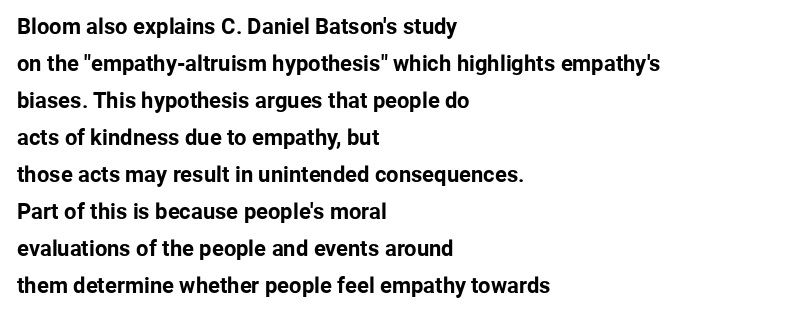
{"italic": "no", "bold": "yes", "underline": "no", "align": "left", "line_spacing": "normal", "line_spacing_ratio": 1.68, "letter_spacing": "normal", "letter_spacing_em": 0.0, "glyph_px": 22}
